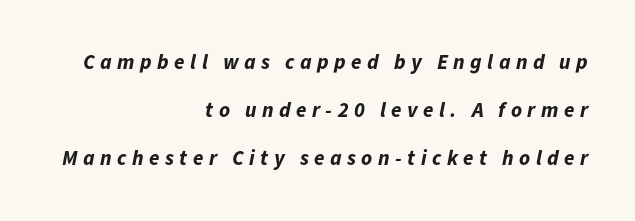
The image shows 21 px bold type, italic (leaning right); set right-aligned, loose line spacing (2.28x), unusually wide letter spacing (+0.26 em), not underlined.
